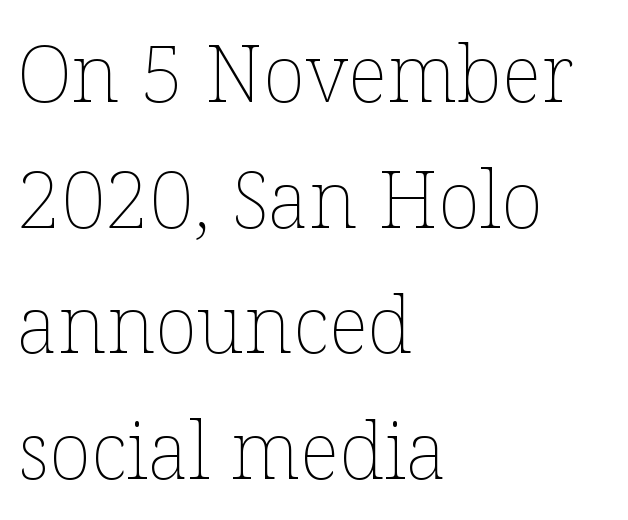
Only glyphs here, with clear space below each row. Caption: face not bold, strokes unweighted. Proportional: the letters do not fall into vertical columns. Words appear dense and cohesive because spacing is normal.
